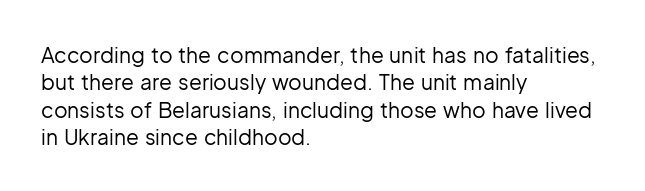
Q: Is the text bold? A: No.
Q: Is the text italic (slanted)? A: No, it is upright.
Q: Is the text underlined? A: No.
Q: How is the paragraph aligned? A: Left-aligned.
Q: Is the spacing between letters normal or unusually wide? A: Normal.
Q: Is the spacing between lines tight, normal or loose? A: Normal.
